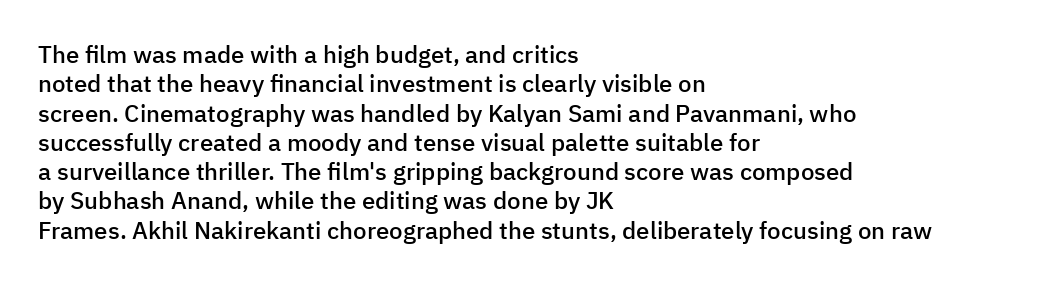
{"italic": "no", "bold": "semi", "underline": "no", "align": "left", "line_spacing_ratio": 1.22, "letter_spacing": "normal", "letter_spacing_em": 0.0, "glyph_px": 24}
